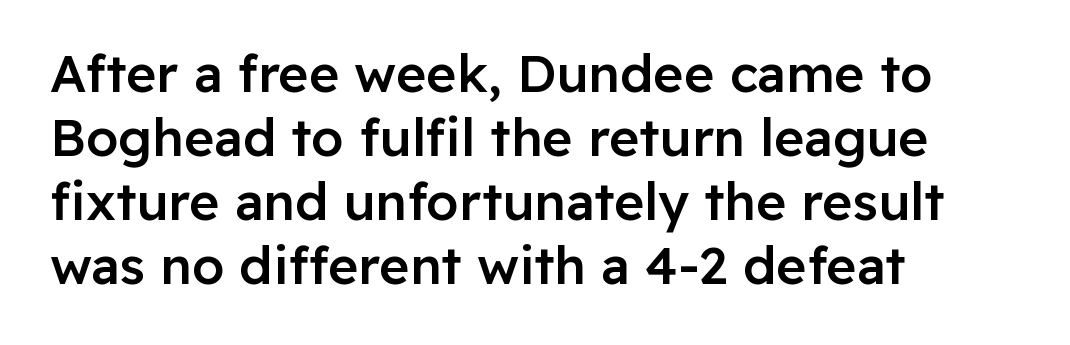
{"serif": "no", "italic": "no", "bold": "semi", "weight": "semibold", "width": "normal", "stroke_contrast": "low", "x_height": "medium", "monospaced": "no", "underline": "no", "align": "left", "line_spacing_ratio": 1.23, "letter_spacing": "normal", "letter_spacing_em": 0.0, "glyph_px": 52}
